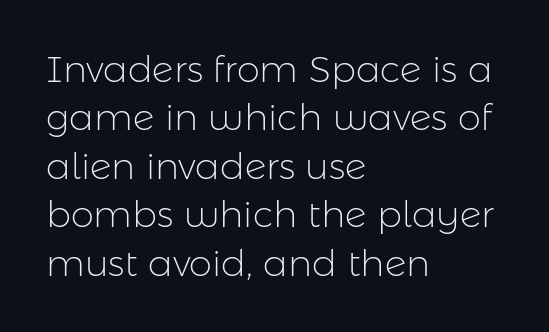
This is the regular roman posture of the typeface. Counters stay open thanks to moderate or lighter strokes. Anything drawn beneath the words? Only blank space. One-word summary of the alignment: left.
